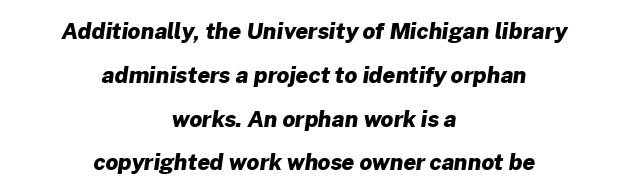
A great deal of white space separates one row of letters from the next. A full-strength bold gives these letters their thick strokes. Bare-footed words on every line. Does the copy run flush right? No — it is centered line by line. Is the letter spacing exaggerated? No — it looks like the ordinary default.
